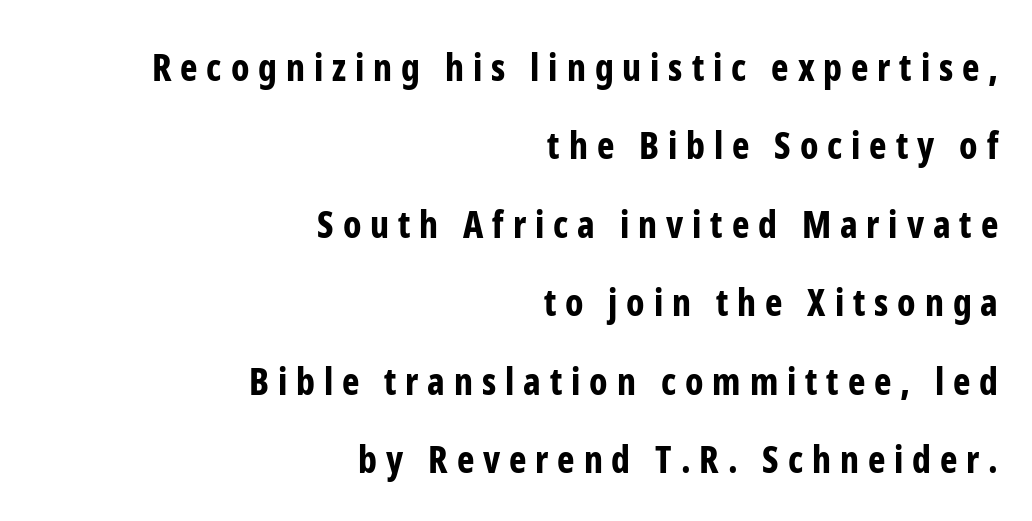
The image shows 37 px bold, condensed sans-serif type, upright; set right-aligned, loose line spacing (2.12x), unusually wide letter spacing (+0.24 em), not underlined; low stroke contrast and a medium x-height.
